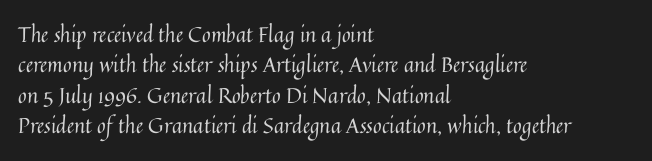
{"bold": "no", "underline": "no", "align": "left", "line_spacing": "normal", "line_spacing_ratio": 1.45, "letter_spacing": "normal", "letter_spacing_em": 0.0, "glyph_px": 21}
